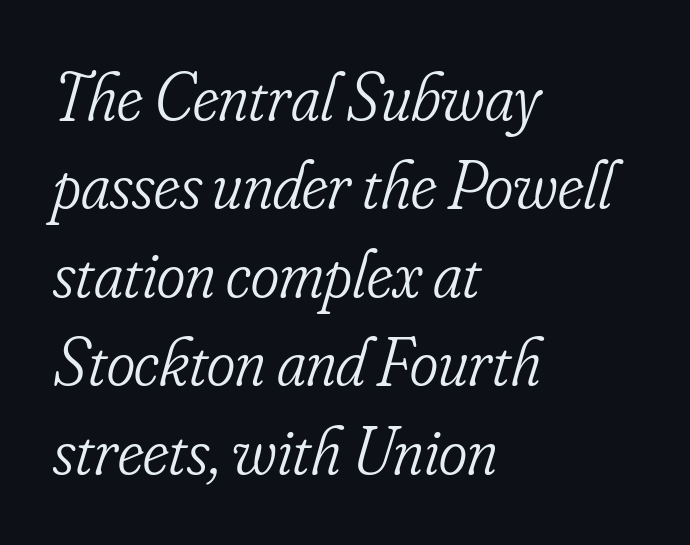
Q: Is the text bold? A: No.
Q: Is the text italic (slanted)? A: Yes, it leans right by about 16 degrees.
Q: Is the typeface a serif or a sans-serif typeface? A: Serif.
Q: Is the text underlined? A: No.
Q: How is the paragraph aligned? A: Left-aligned.
Q: Is the spacing between letters normal or unusually wide? A: Normal.
Q: Is the spacing between lines tight, normal or loose? A: Normal.
Q: Width (condensed, normal, or wide)? A: Condensed.
Q: Stroke contrast? A: Low.
Q: x-height? A: Small.
Q: Monospaced? A: No.
